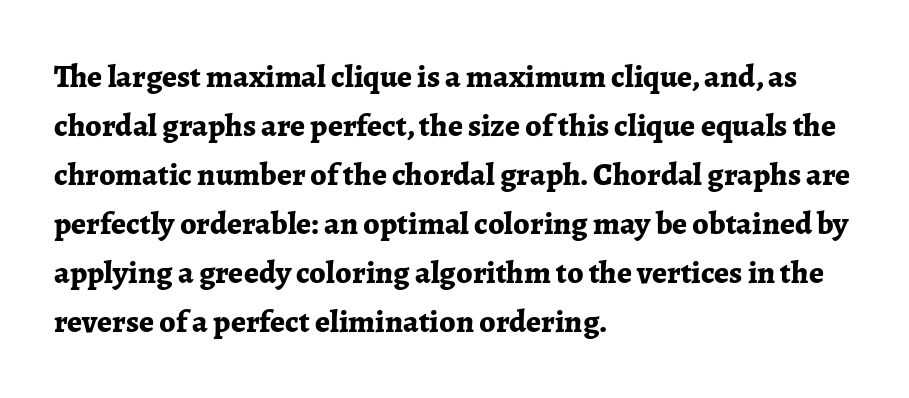
{"serif": "yes", "italic": "no", "bold": "yes", "weight": "bold", "width": "normal", "stroke_contrast": "low", "x_height": "medium", "monospaced": "no", "underline": "no", "align": "left", "line_spacing": "normal", "line_spacing_ratio": 1.53, "letter_spacing": "normal", "letter_spacing_em": 0.0, "glyph_px": 32}
